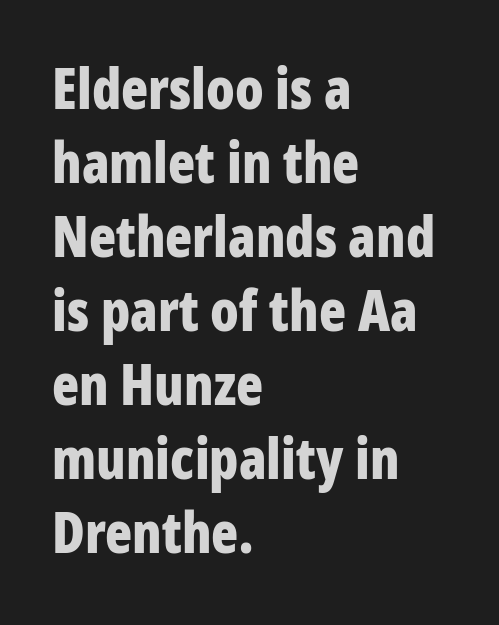
The image shows 56 px bold, condensed sans-serif type, upright; set left-aligned, normal line spacing (1.32x), normal letter spacing, not underlined; low stroke contrast and a large x-height.
